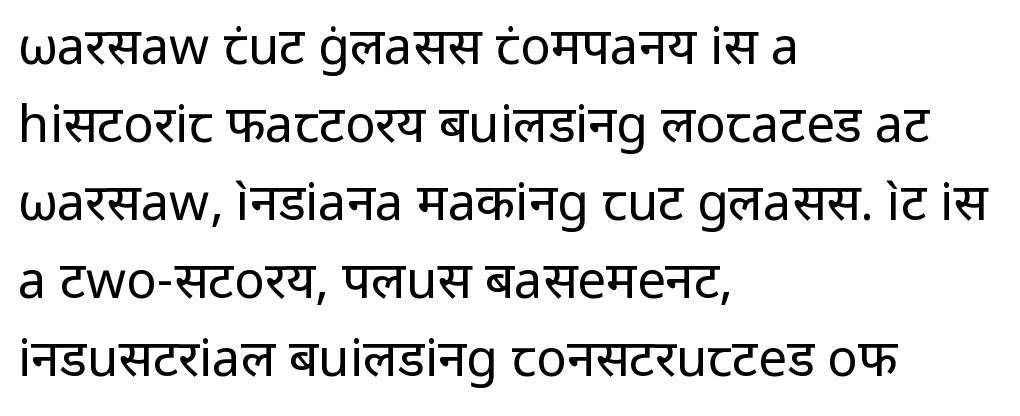
The image shows 51 px regular-weight sans-serif type, upright; set left-aligned, normal line spacing (1.53x), normal letter spacing, not underlined; low stroke contrast and a medium x-height.
